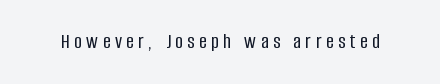
A typesetter would mark this as roman, not italic. Clear beneath every line of the passage. Between one letter and the next there's a generous, obvious gap.
